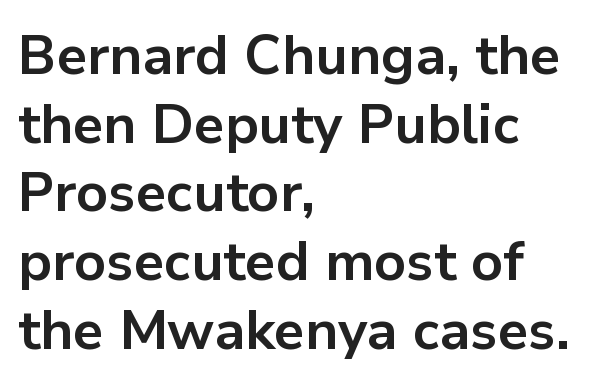
{"serif": "no", "italic": "no", "bold": "yes", "weight": "bold", "width": "normal", "stroke_contrast": "low", "x_height": "medium", "monospaced": "no", "underline": "no", "align": "left", "line_spacing": "normal", "line_spacing_ratio": 1.25, "letter_spacing": "normal", "letter_spacing_em": 0.0, "glyph_px": 55}
